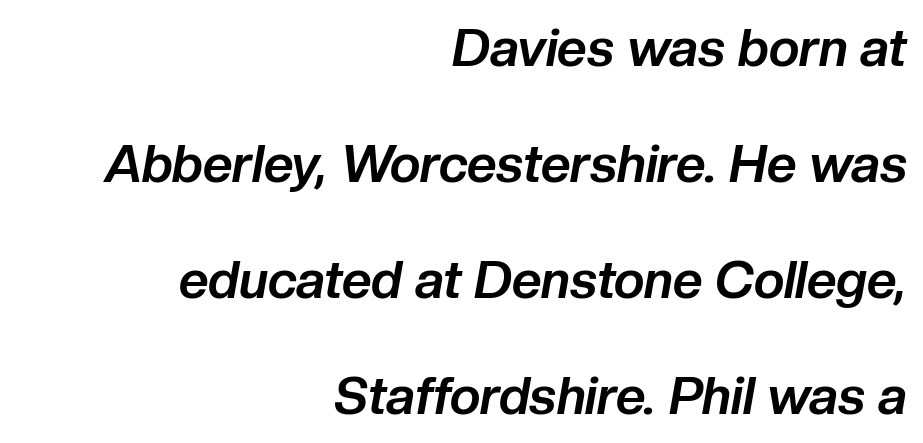
Type without underlining. The letters are slanted; this is an italic face. Do the characters align in a grid? No, the font is proportional. Letter spacing: default. Short and long lines alike share a common ending point at right.
